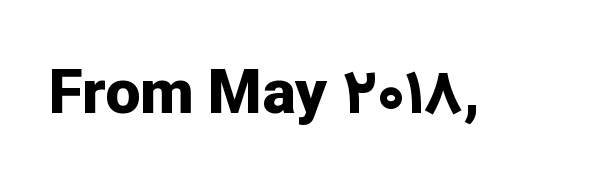
The image shows 62 px bold sans-serif type, upright; set normal letter spacing, not underlined; low stroke contrast and a medium x-height.
